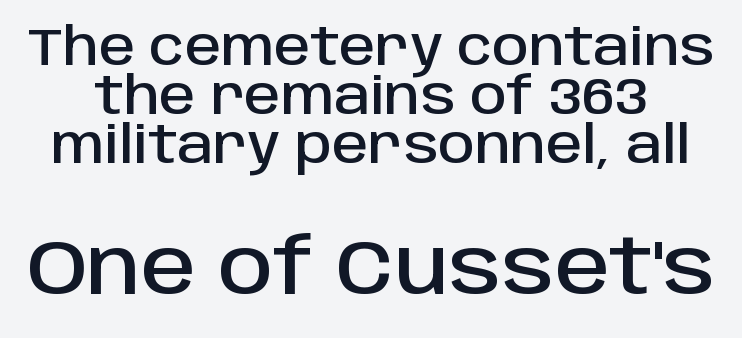
Small over large — that's the arrangement of the two blocks here. If you measured baseline to baseline, you'd find a short distance. No feet cap the strokes, marking this as sans-serif type. The area under the type is left untouched. These lines were composed using upright roman letters. The passage shown is typed in a proportional face where columns would drift.
